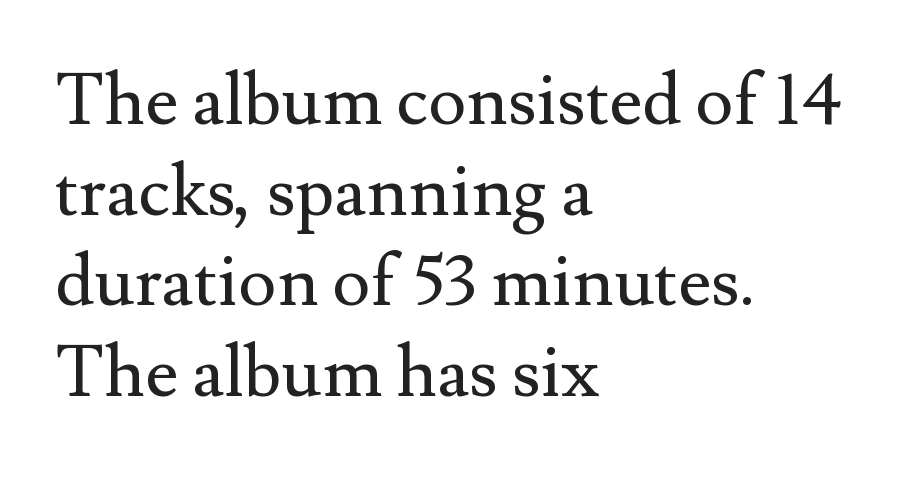
Q: Is the text bold? A: No.
Q: Is the text italic (slanted)? A: No, it is upright.
Q: Is the typeface a serif or a sans-serif typeface? A: Serif.
Q: Is the text underlined? A: No.
Q: How is the paragraph aligned? A: Left-aligned.
Q: Is the spacing between letters normal or unusually wide? A: Normal.
Q: Is the spacing between lines tight, normal or loose? A: Normal.
Q: Width (condensed, normal, or wide)? A: Normal.
Q: Stroke contrast? A: Medium.
Q: x-height? A: Small.
Q: Monospaced? A: No.
